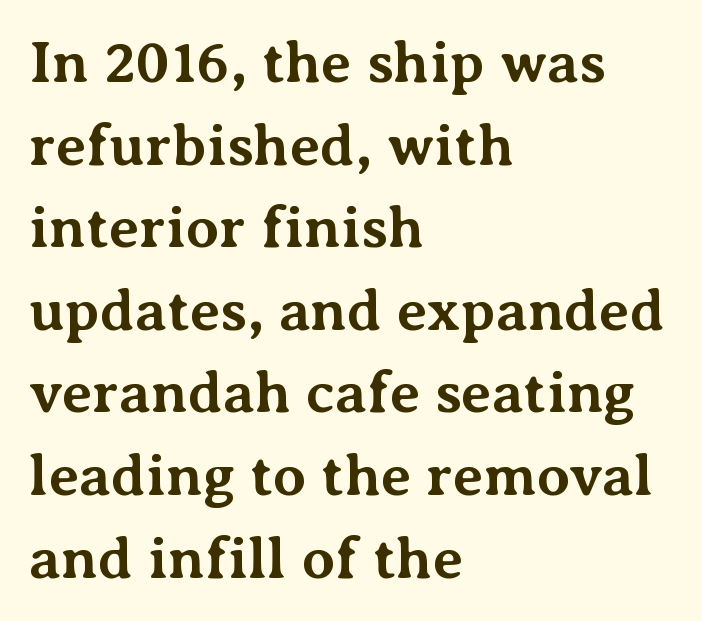
{"serif": "yes", "italic": "no", "bold": "yes", "weight": "bold", "width": "normal", "stroke_contrast": "medium", "x_height": "medium", "monospaced": "no", "underline": "no", "align": "left", "line_spacing": "normal", "line_spacing_ratio": 1.4, "letter_spacing": "normal", "letter_spacing_em": 0.0, "glyph_px": 59}
